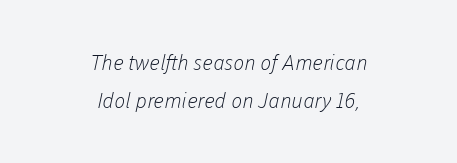
The image shows 21 px text type; set centered, line spacing 1.82x, normal letter spacing, not underlined.
